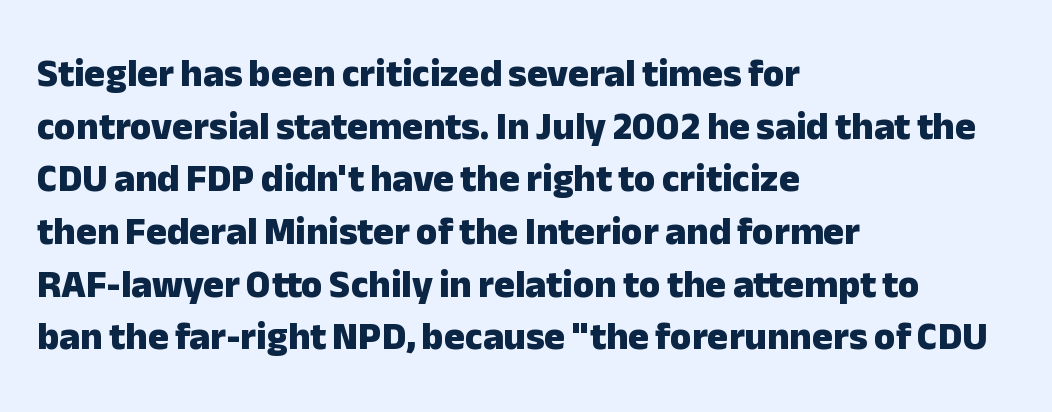
Q: Is the text bold? A: Yes.
Q: Is the text italic (slanted)? A: No, it is upright.
Q: Is the typeface a serif or a sans-serif typeface? A: Sans-serif.
Q: Is the text underlined? A: No.
Q: How is the paragraph aligned? A: Left-aligned.
Q: Is the spacing between letters normal or unusually wide? A: Normal.
Q: Is the spacing between lines tight, normal or loose? A: Normal.
Q: Width (condensed, normal, or wide)? A: Normal.
Q: Stroke contrast? A: Low.
Q: x-height? A: Medium.
Q: Monospaced? A: No.
